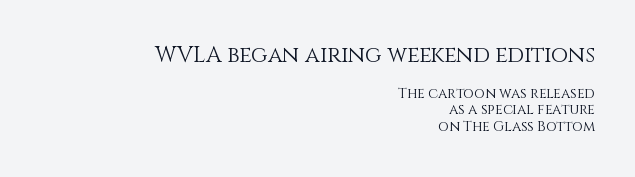
Q: Is the text bold? A: No.
Q: Is the text italic (slanted)? A: No, it is upright.
Q: Is the text underlined? A: No.
Q: How is the paragraph aligned? A: Right-aligned.
Q: Is the spacing between letters normal or unusually wide? A: Normal.
Q: Which block of text is set in a larger size, the first (top) or the second (bottom)? A: The first (top) one.
